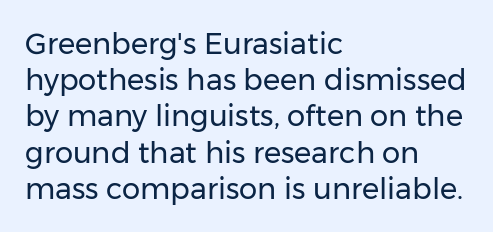
The passage shown is not bold in any degree. This rendering features lettering with no underline. Tall strokes in this sample are plumb rather than angled. Alignment: flush left. Notice how descenders clear the ascenders below comfortably — that's standard leading.
